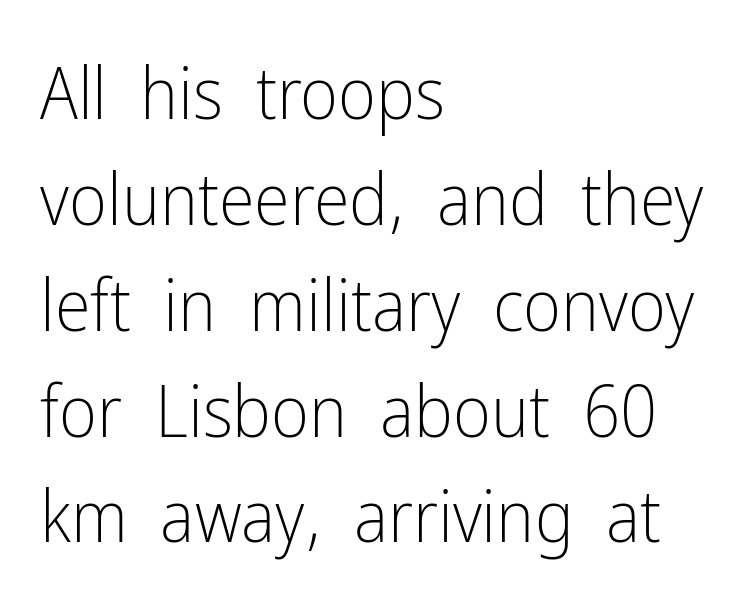
Q: Is the text bold? A: No.
Q: Is the text italic (slanted)? A: No, it is upright.
Q: Is the typeface a serif or a sans-serif typeface? A: Sans-serif.
Q: Is the text underlined? A: No.
Q: How is the paragraph aligned? A: Left-aligned.
Q: Is the spacing between letters normal or unusually wide? A: Normal.
Q: Is the spacing between lines tight, normal or loose? A: Normal.
Q: Width (condensed, normal, or wide)? A: Condensed.
Q: Stroke contrast? A: Low.
Q: x-height? A: Medium.
Q: Monospaced? A: No.
